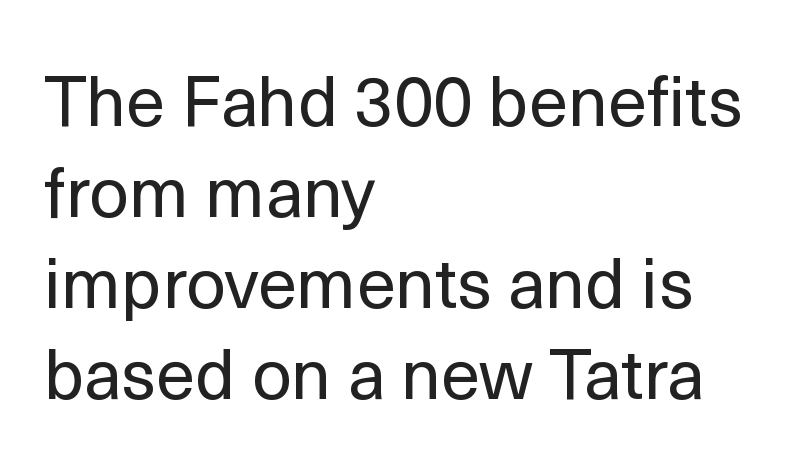
The letterforms sit at book weight or below. Every character sits straight up, as roman type does. Here the designer chose a conventional face with non-uniform glyph widths. The rag falls on the right side of this text block. No feet cap the strokes, marking this as sans-serif type.
